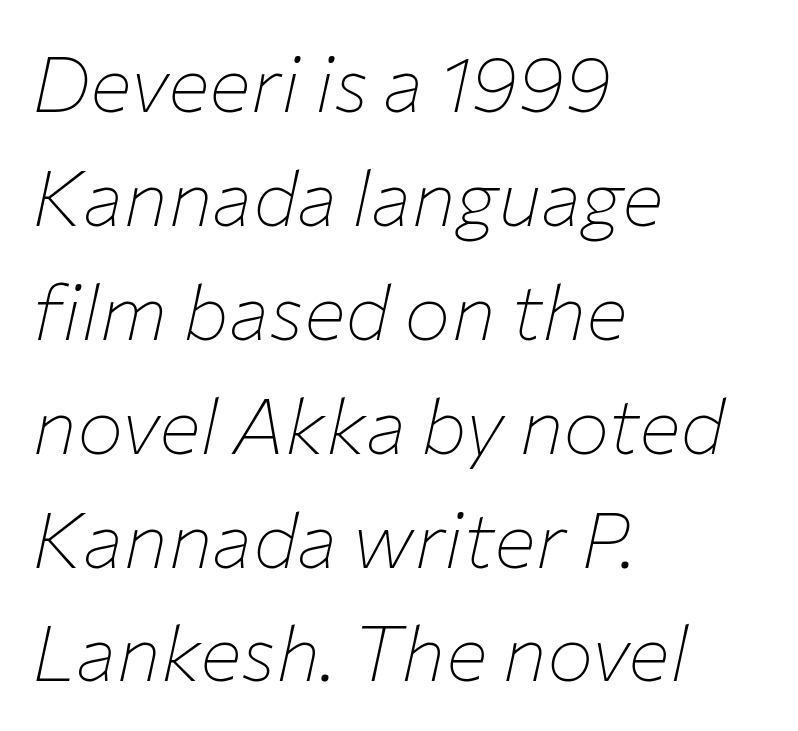
The image shows 78 px thin type, italic (leaning right); set left-aligned, normal line spacing (1.46x), normal letter spacing, not underlined; low stroke contrast and a medium x-height.
